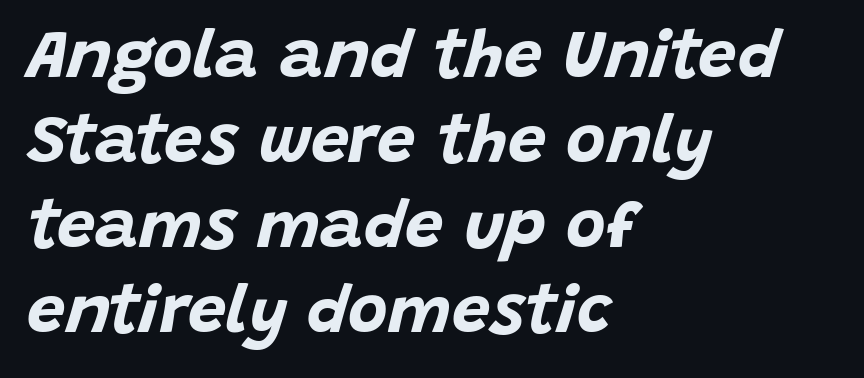
Q: Is the text bold? A: Yes.
Q: Is the text italic (slanted)? A: Yes, it leans right by about 15 degrees.
Q: Is the text underlined? A: No.
Q: How is the paragraph aligned? A: Left-aligned.
Q: Is the spacing between letters normal or unusually wide? A: Normal.
Q: Is the spacing between lines tight, normal or loose? A: Normal.
Q: Width (condensed, normal, or wide)? A: Normal.
Q: Stroke contrast? A: Low.
Q: x-height? A: Large.
Q: Monospaced? A: No.
